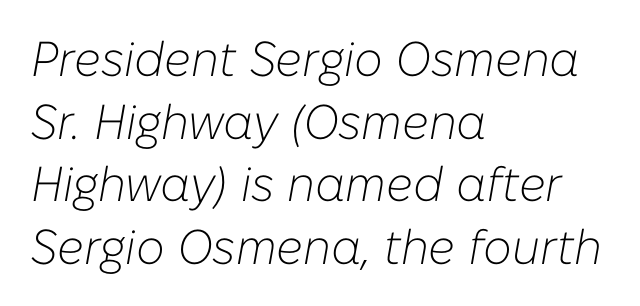
Q: Is the text bold? A: No.
Q: Is the text italic (slanted)? A: Yes, it leans right by about 10 degrees.
Q: Is the text underlined? A: No.
Q: How is the paragraph aligned? A: Left-aligned.
Q: Is the spacing between letters normal or unusually wide? A: Normal.
Q: Is the spacing between lines tight, normal or loose? A: Normal.
Q: Width (condensed, normal, or wide)? A: Normal.
Q: Stroke contrast? A: Low.
Q: x-height? A: Medium.
Q: Monospaced? A: No.
